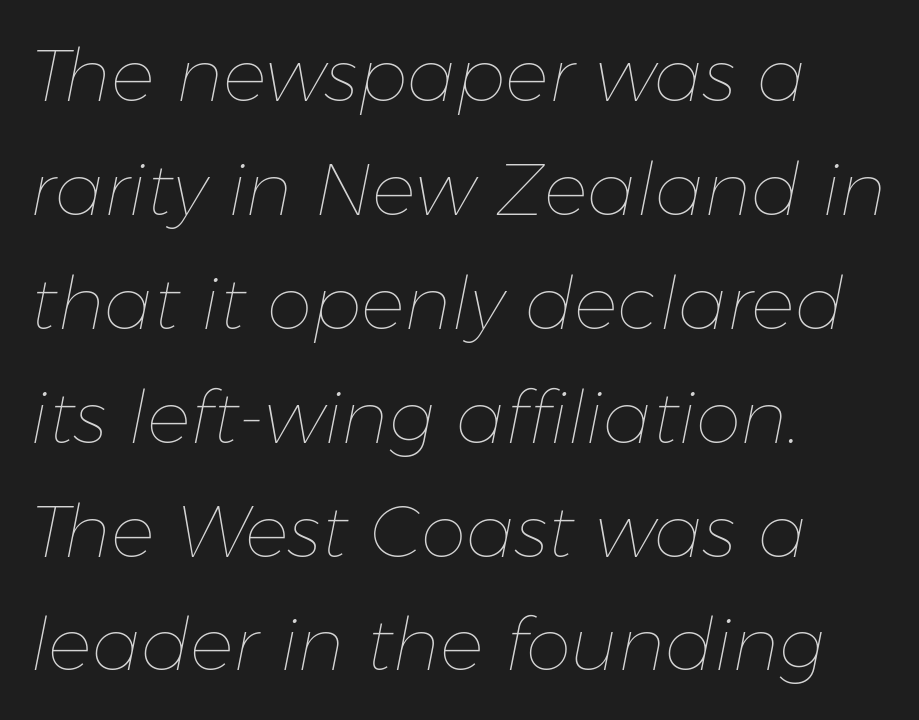
{"italic": "yes", "lean": "right", "slant_degrees": 11, "bold": "no", "weight": "thin", "width": "normal", "stroke_contrast": "low", "x_height": "medium", "monospaced": "no", "underline": "no", "align": "left", "line_spacing": "normal", "line_spacing_ratio": 1.56, "letter_spacing": "normal", "letter_spacing_em": 0.0, "glyph_px": 73}
